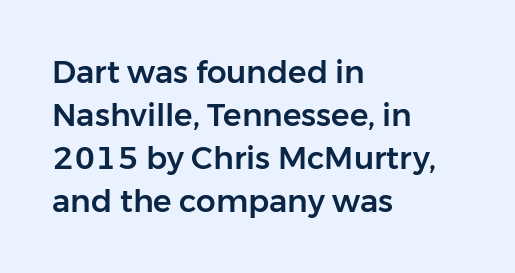
The image shows 31 px sans-serif type, upright; set left-aligned, normal line spacing (1.39x), normal letter spacing, not underlined; low stroke contrast and a medium x-height.
